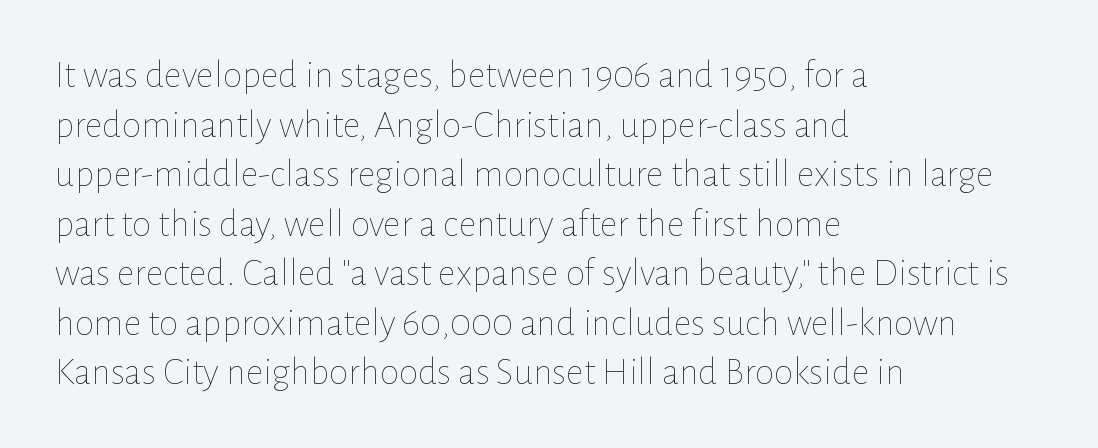
{"italic": "no", "bold": "no", "weight": "thin", "width": "normal", "stroke_contrast": "low", "x_height": "medium", "monospaced": "no", "underline": "no", "align": "left", "line_spacing": "normal", "line_spacing_ratio": 1.27, "letter_spacing": "normal", "letter_spacing_em": 0.0, "glyph_px": 39}
